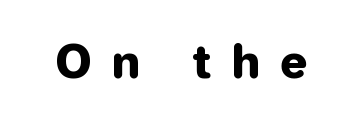
Spacing verdict: proportional, widths tailored to each character. The horizontal fit of the characters is loose and conspicuously gappy. In terms of posture, this sample is upright. Any mark beneath the type? The region is blank. Is this a sans? Yes — the strokes have no serifs.
